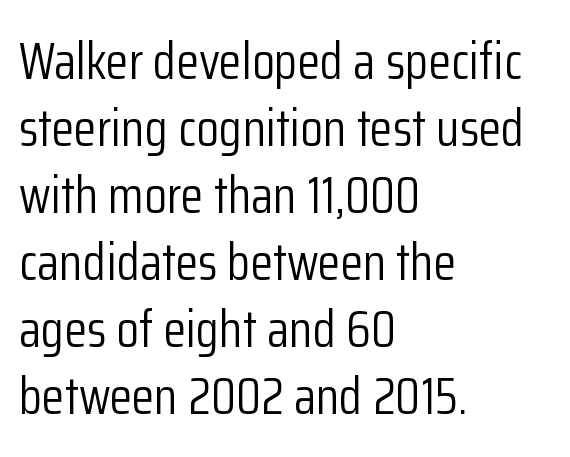
Q: Is the text bold? A: No.
Q: Is the text italic (slanted)? A: No, it is upright.
Q: Is the typeface a serif or a sans-serif typeface? A: Sans-serif.
Q: Is the text underlined? A: No.
Q: How is the paragraph aligned? A: Left-aligned.
Q: Is the spacing between letters normal or unusually wide? A: Normal.
Q: Is the spacing between lines tight, normal or loose? A: Normal.
Q: Width (condensed, normal, or wide)? A: Condensed.
Q: Stroke contrast? A: Low.
Q: x-height? A: Medium.
Q: Monospaced? A: No.
